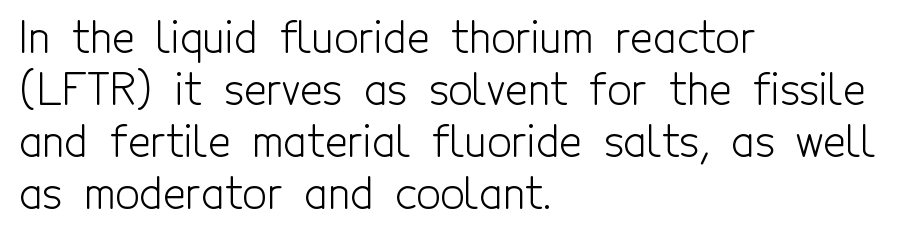
There is no visible air inserted between adjacent glyphs. It's the straight-up-and-down kind of type. This sample uses a sans-serif face. The compositor pushed each line to the left boundary. No extra ink here — the face is not bold.
